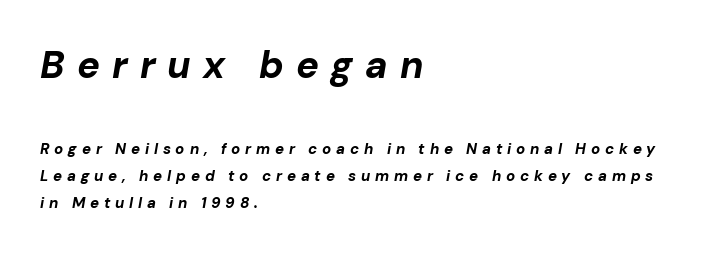
{"italic": "yes", "lean": "right", "slant_degrees": 10, "bold": "yes", "weight": "bold", "width": "normal", "stroke_contrast": "low", "x_height": "medium", "monospaced": "no", "underline": "no", "align": "left", "line_spacing_ratio": 1.81, "letter_spacing": "wide", "letter_spacing_em": 0.32, "larger_block": "first", "size_ratio": 2.53, "glyph_px": 38}
